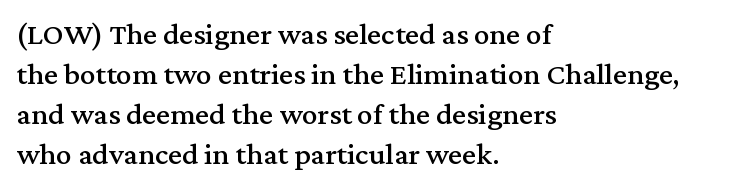
The rendering uses natural spacing where letterforms have individual widths. The letters carry serifs — small finishing strokes at the ends of their stems. In terms of leading, this rendering sits right in the middle. Bare-footed words on every line. Is the letter spacing exaggerated? No — it looks like the ordinary default. These lines stack with their left ends in a neat column.
